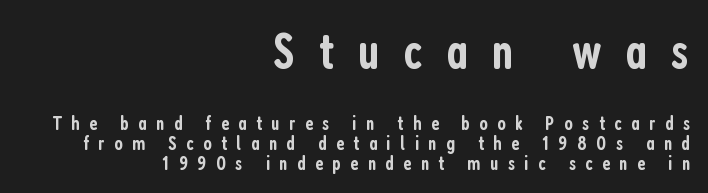
The image shows 51 px semibold, condensed sans-serif type, upright; set right-aligned, tight line spacing (1.0x), unusually wide letter spacing (+0.47 em), not underlined; the first (top) block is 2.55x larger; low stroke contrast and a medium x-height.
